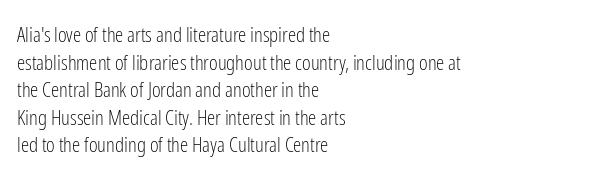
The image shows 21 px text type, upright; set left-aligned, normal line spacing (1.31x), normal letter spacing, not underlined.
